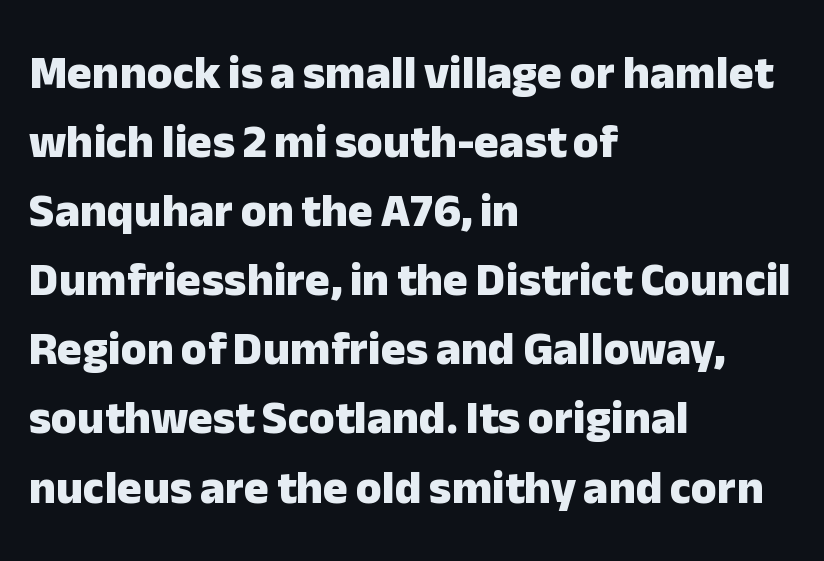
{"serif": "no", "italic": "no", "bold": "yes", "weight": "heavy", "width": "normal", "stroke_contrast": "low", "x_height": "medium", "monospaced": "no", "underline": "no", "align": "left", "line_spacing": "normal", "line_spacing_ratio": 1.47, "letter_spacing": "normal", "letter_spacing_em": 0.0, "glyph_px": 47}
